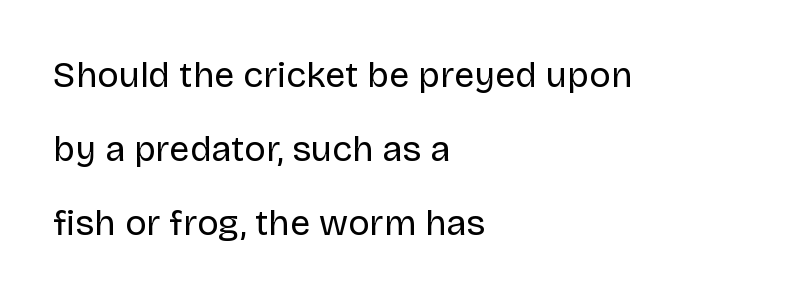
The image shows 36 px regular-weight sans-serif type, upright; set left-aligned, loose line spacing (2.06x), normal letter spacing, not underlined; low stroke contrast and a large x-height.
